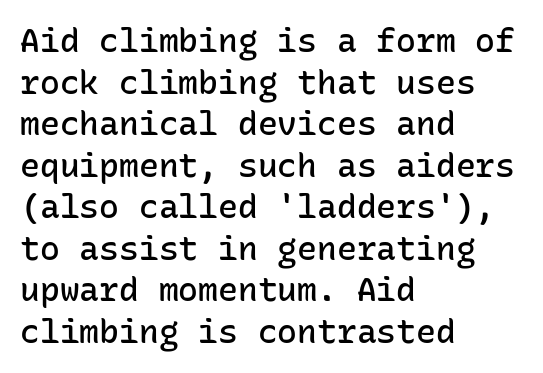
Q: Is the text bold? A: Semi-bold.
Q: Is the text italic (slanted)? A: No, it is upright.
Q: Is the typeface a serif or a sans-serif typeface? A: Sans-serif.
Q: Is the text underlined? A: No.
Q: How is the paragraph aligned? A: Left-aligned.
Q: Is the spacing between letters normal or unusually wide? A: Normal.
Q: Is the spacing between lines tight, normal or loose? A: Normal.
Q: Width (condensed, normal, or wide)? A: Normal.
Q: Stroke contrast? A: Low.
Q: x-height? A: Medium.
Q: Monospaced? A: Yes.
